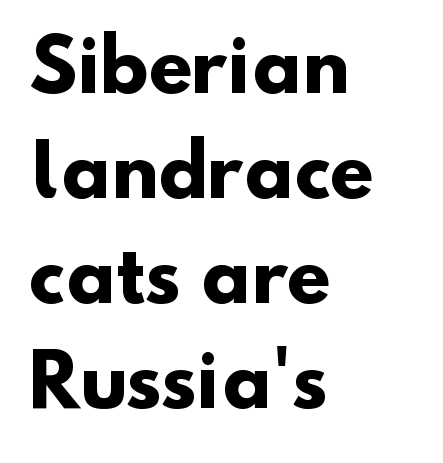
Line starts are locked; line ends wander. The letters are bold, with thick, heavy strokes. Honestly, the letter spacing is just normal — you wouldn't notice it. Each letter's strokes conclude bluntly, with no projecting serifs. Successive baselines arrive at the customary interval. Check the space under the baseline: it is left empty.
